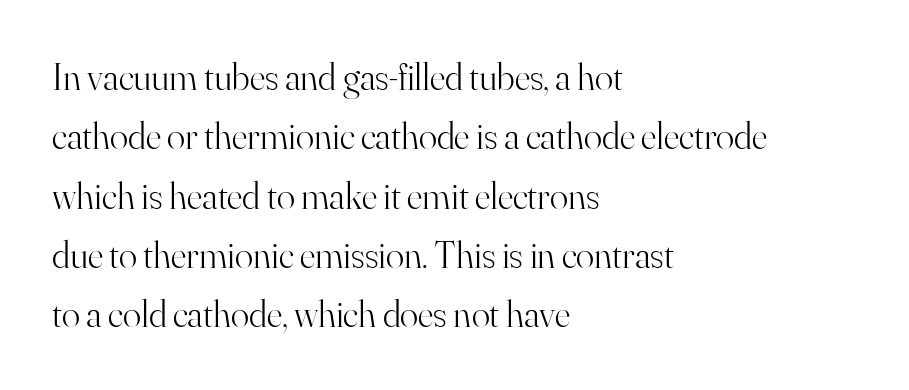
The image shows 38 px light serif type, upright; set left-aligned, normal line spacing (1.56x), normal letter spacing, not underlined; high stroke contrast and a small x-height.
